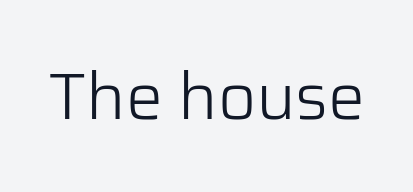
Q: Is the text bold? A: No.
Q: Is the text italic (slanted)? A: No, it is upright.
Q: Is the typeface a serif or a sans-serif typeface? A: Sans-serif.
Q: Is the text underlined? A: No.
Q: Is the spacing between letters normal or unusually wide? A: Normal.
Q: Width (condensed, normal, or wide)? A: Normal.
Q: Stroke contrast? A: Low.
Q: x-height? A: Medium.
Q: Monospaced? A: No.
